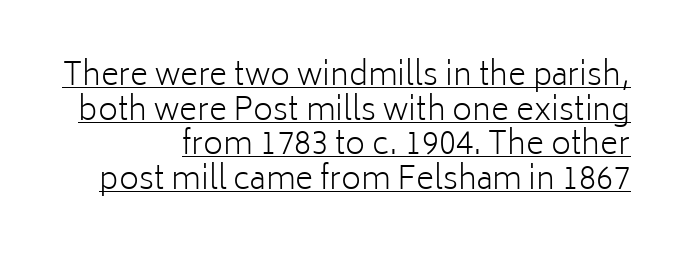
Q: Is the text bold? A: No.
Q: Is the text italic (slanted)? A: No, it is upright.
Q: Is the typeface a serif or a sans-serif typeface? A: Sans-serif.
Q: Is the text underlined? A: Yes.
Q: Is the spacing between letters normal or unusually wide? A: Normal.
Q: Is the spacing between lines tight, normal or loose? A: Tight.
Q: Width (condensed, normal, or wide)? A: Normal.
Q: Stroke contrast? A: Low.
Q: x-height? A: Medium.
Q: Monospaced? A: No.
